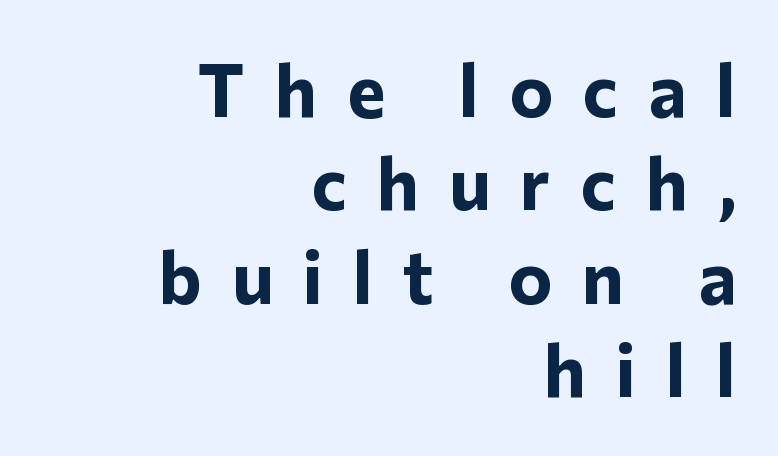
The image shows 73 px bold sans-serif type, upright; set right-aligned, normal line spacing (1.28x), unusually wide letter spacing (+0.41 em), not underlined; low stroke contrast and a medium x-height.
